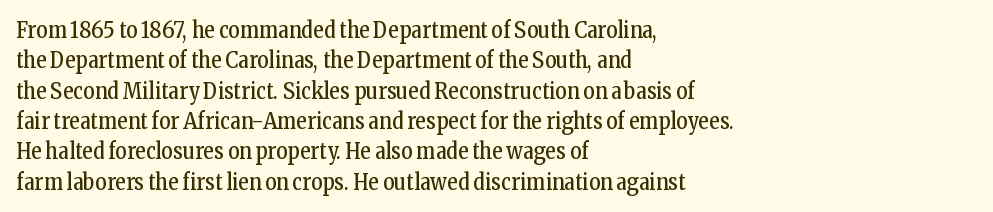
{"italic": "no", "bold": "no", "underline": "no", "align": "left", "line_spacing": "normal", "line_spacing_ratio": 1.38, "letter_spacing": "normal", "letter_spacing_em": 0.0, "glyph_px": 22}
